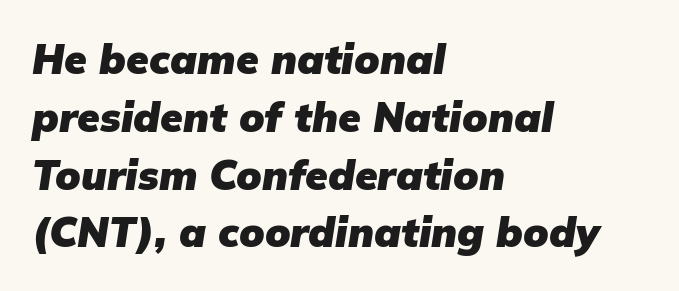
Q: Is the text bold? A: Yes.
Q: Is the text italic (slanted)? A: Yes, it leans right by about 9 degrees.
Q: Is the text underlined? A: No.
Q: How is the paragraph aligned? A: Left-aligned.
Q: Is the spacing between letters normal or unusually wide? A: Normal.
Q: Is the spacing between lines tight, normal or loose? A: Normal.
Q: Width (condensed, normal, or wide)? A: Normal.
Q: Stroke contrast? A: Low.
Q: x-height? A: Medium.
Q: Monospaced? A: No.
